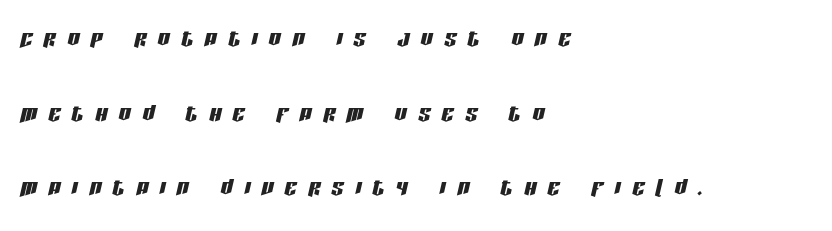
Q: Is the text italic (slanted)? A: Yes, it leans right by about 13 degrees.
Q: Is the text underlined? A: No.
Q: How is the paragraph aligned? A: Left-aligned.
Q: Is the spacing between letters normal or unusually wide? A: Unusually wide.
Q: Is the spacing between lines tight, normal or loose? A: Loose.
Q: Width (condensed, normal, or wide)? A: Condensed.
Q: Stroke contrast? A: Low.
Q: x-height? A: Large.
Q: Monospaced? A: No.
